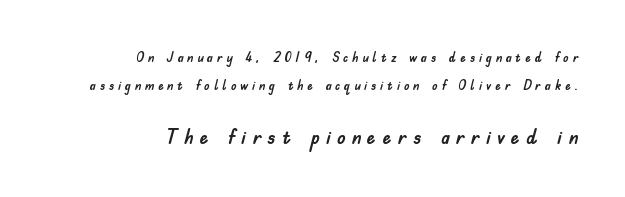
The space beneath each line is pristine and unruled. The emphasis by scale lands on block number two, below. You could fit nearly another row in the gap between these rows. The face used here is rendered with a markedly widened letterfit. The rag falls on the left side of this text block.
